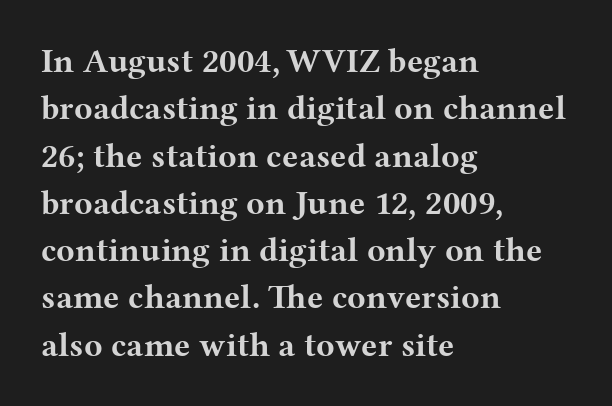
The passage is arranged the way most books set body copy — flush left. This is heavy type, rendered in bold. Every stem runs plumb, perpendicular to the baseline. Character widths vary here, with narrow letters taking less room than wide ones. Reading down the column, the eye jumps a familiar distance to each next line. The foot of each line stays bare and open.
